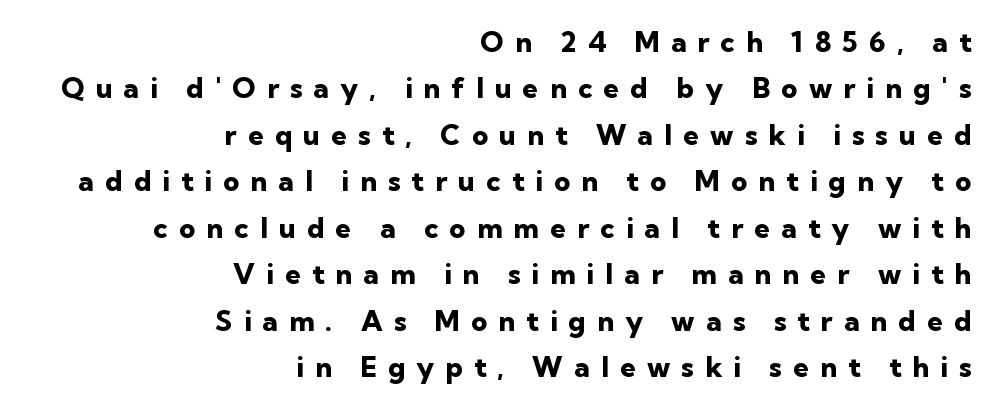
Q: Is the text bold? A: Yes.
Q: Is the text italic (slanted)? A: No, it is upright.
Q: Is the typeface a serif or a sans-serif typeface? A: Sans-serif.
Q: Is the text underlined? A: No.
Q: How is the paragraph aligned? A: Right-aligned.
Q: Is the spacing between letters normal or unusually wide? A: Unusually wide.
Q: Is the spacing between lines tight, normal or loose? A: Normal.
Q: Width (condensed, normal, or wide)? A: Normal.
Q: Stroke contrast? A: Low.
Q: x-height? A: Medium.
Q: Monospaced? A: No.
